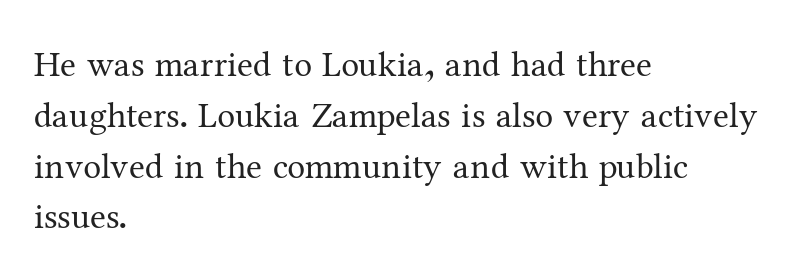
Q: Is the text bold? A: No.
Q: Is the text italic (slanted)? A: No, it is upright.
Q: Is the typeface a serif or a sans-serif typeface? A: Serif.
Q: Is the text underlined? A: No.
Q: How is the paragraph aligned? A: Left-aligned.
Q: Is the spacing between letters normal or unusually wide? A: Normal.
Q: Is the spacing between lines tight, normal or loose? A: Normal.
Q: Width (condensed, normal, or wide)? A: Normal.
Q: Stroke contrast? A: Medium.
Q: x-height? A: Medium.
Q: Monospaced? A: No.
